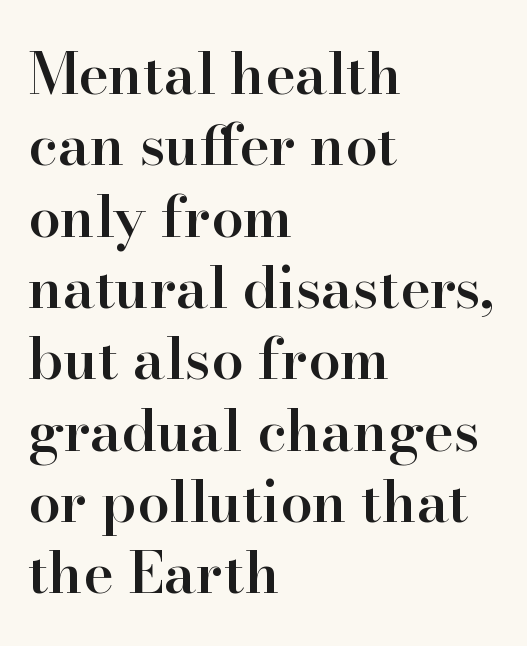
Q: Is the text bold? A: Semi-bold.
Q: Is the text italic (slanted)? A: No, it is upright.
Q: Is the typeface a serif or a sans-serif typeface? A: Serif.
Q: Is the text underlined? A: No.
Q: How is the paragraph aligned? A: Left-aligned.
Q: Is the spacing between letters normal or unusually wide? A: Normal.
Q: Width (condensed, normal, or wide)? A: Normal.
Q: Stroke contrast? A: High.
Q: x-height? A: Small.
Q: Monospaced? A: No.
